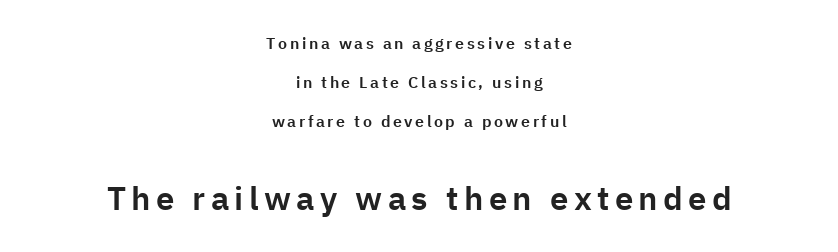
Q: Is the text italic (slanted)? A: No, it is upright.
Q: Is the typeface a serif or a sans-serif typeface? A: Sans-serif.
Q: Is the text underlined? A: No.
Q: How is the paragraph aligned? A: Centered.
Q: Is the spacing between lines tight, normal or loose? A: Loose.
Q: Which block of text is set in a larger size, the first (top) or the second (bottom)? A: The second (bottom) one.
Q: Width (condensed, normal, or wide)? A: Normal.
Q: Stroke contrast? A: Low.
Q: x-height? A: Medium.
Q: Monospaced? A: No.
